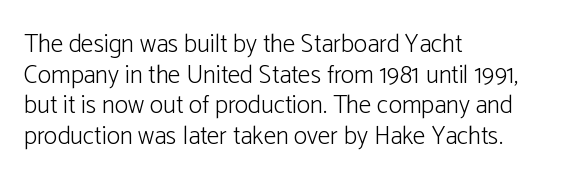
The letters look calm and open, with moderate or lighter stems. Descenders are the only things crossing below the line. Left-aligned paragraph, ragged on the right. Short note: letters normally spaced.
